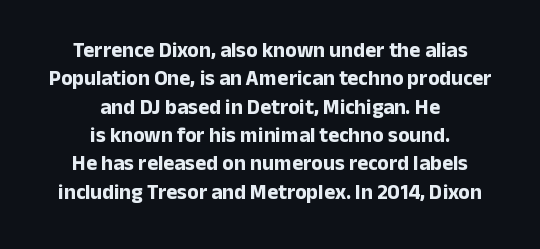
{"italic": "no", "bold": "yes", "underline": "no", "align": "center", "line_spacing": "normal", "line_spacing_ratio": 1.35, "letter_spacing": "normal", "letter_spacing_em": 0.0, "glyph_px": 21}
